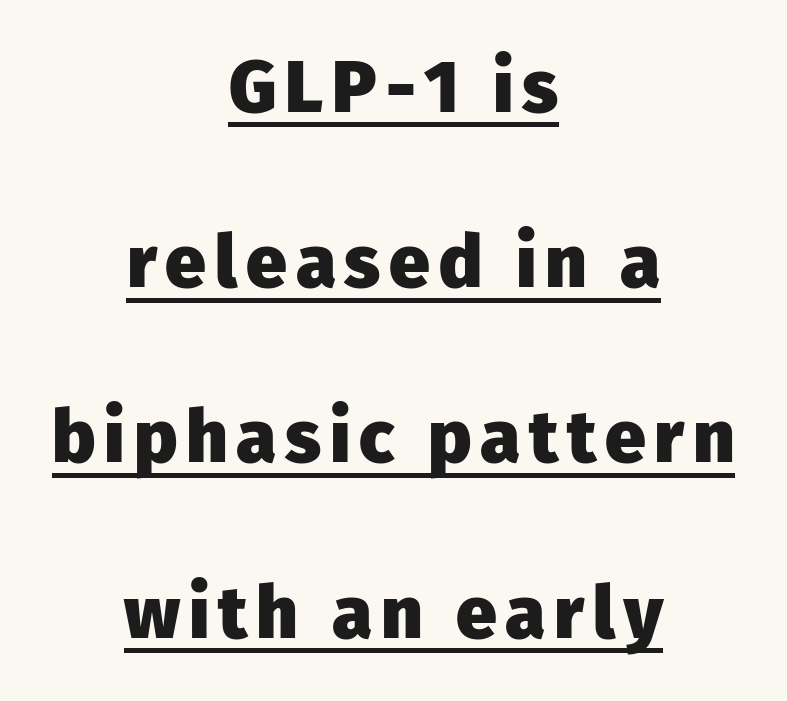
{"serif": "no", "italic": "no", "bold": "yes", "weight": "heavy", "width": "normal", "stroke_contrast": "low", "x_height": "medium", "monospaced": "no", "underline": "yes", "align": "center", "line_spacing": "loose", "line_spacing_ratio": 2.4, "glyph_px": 73}
